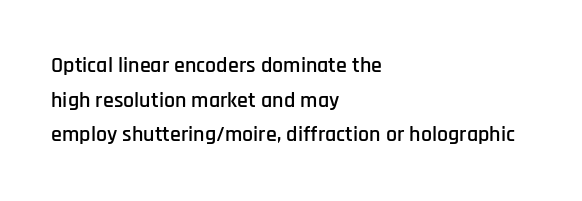
{"italic": "no", "underline": "no", "align": "left", "line_spacing": "normal", "line_spacing_ratio": 1.57, "letter_spacing": "normal", "letter_spacing_em": 0.0, "glyph_px": 22}
